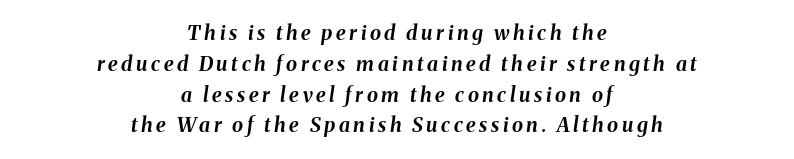
Q: Is the text bold? A: Yes.
Q: Is the text italic (slanted)? A: Yes, it leans right by about 8 degrees.
Q: Is the text underlined? A: No.
Q: How is the paragraph aligned? A: Centered.
Q: Is the spacing between lines tight, normal or loose? A: Normal.
